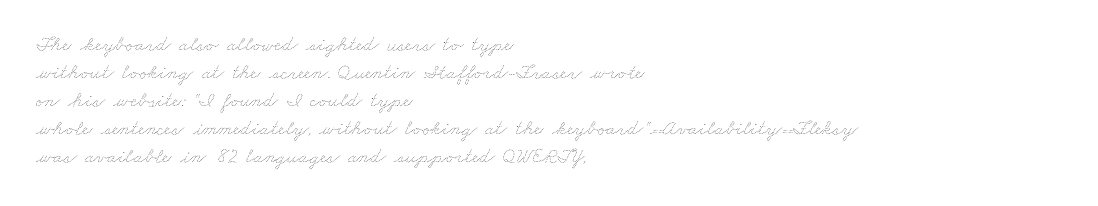
Letter spacing: default. Only glyphs here, with clear space below each row. The compositor pushed each line to the left boundary. The face looks like a standard text weight, possibly lighter. The rendering uses a moderate line-height, typical for paragraphs.
